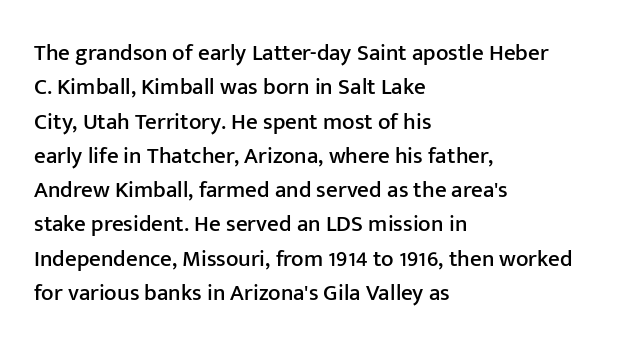
Q: Is the text italic (slanted)? A: No, it is upright.
Q: Is the text underlined? A: No.
Q: How is the paragraph aligned? A: Left-aligned.
Q: Is the spacing between letters normal or unusually wide? A: Normal.
Q: Is the spacing between lines tight, normal or loose? A: Normal.
